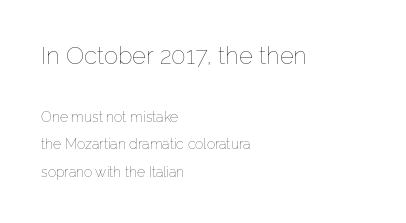
{"italic": "no", "bold": "no", "underline": "no", "align": "left", "line_spacing": "loose", "line_spacing_ratio": 1.98, "letter_spacing": "normal", "letter_spacing_em": 0.0, "larger_block": "first", "size_ratio": 1.71, "glyph_px": 24}
